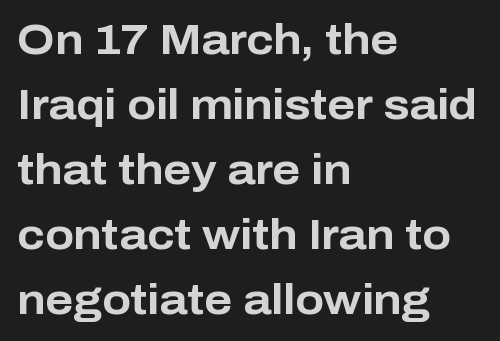
The face used here is proportionally spaced, like ordinary book or web type. In terms of weight, the rendering is a true, heavy bold. This is roman type, the default non-slanted kind. If you measured baseline to baseline, you'd find a middling distance.
